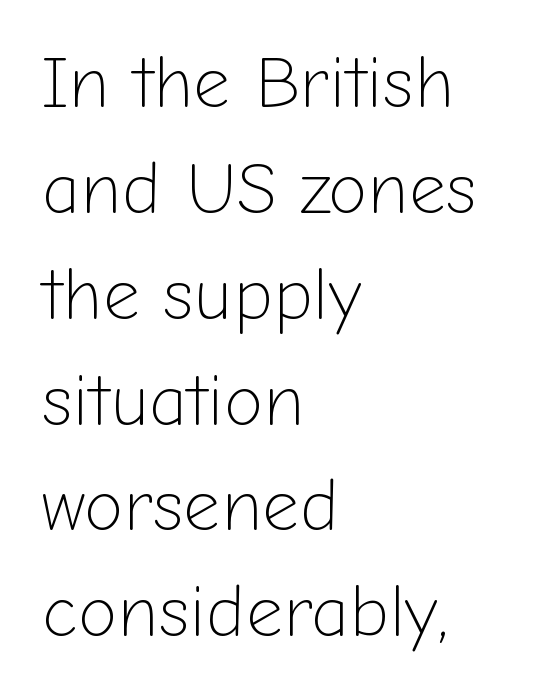
Q: Is the text bold? A: No.
Q: Is the text italic (slanted)? A: No, it is upright.
Q: Is the typeface a serif or a sans-serif typeface? A: Sans-serif.
Q: Is the text underlined? A: No.
Q: How is the paragraph aligned? A: Left-aligned.
Q: Is the spacing between letters normal or unusually wide? A: Normal.
Q: Is the spacing between lines tight, normal or loose? A: Normal.
Q: Width (condensed, normal, or wide)? A: Normal.
Q: Stroke contrast? A: Low.
Q: x-height? A: Medium.
Q: Monospaced? A: No.
